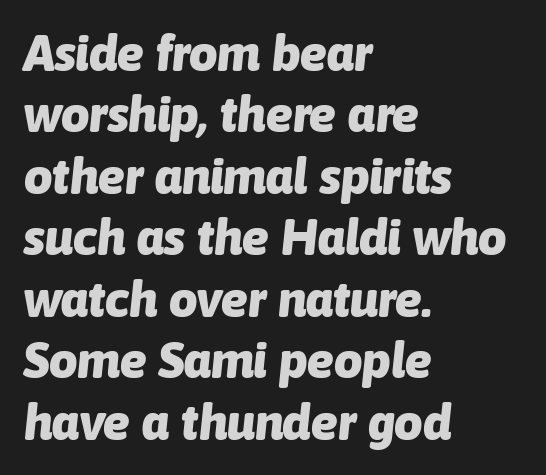
{"italic": "yes", "lean": "right", "slant_degrees": 6, "bold": "yes", "weight": "heavy", "width": "normal", "stroke_contrast": "low", "x_height": "medium", "monospaced": "no", "underline": "no", "align": "left", "line_spacing_ratio": 1.23, "letter_spacing": "normal", "letter_spacing_em": 0.0, "glyph_px": 50}
